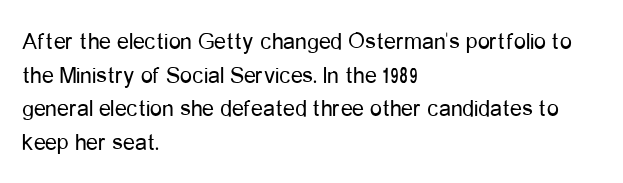
The image shows 24 px text type, upright; set left-aligned, normal line spacing (1.4x), normal letter spacing, not underlined.
